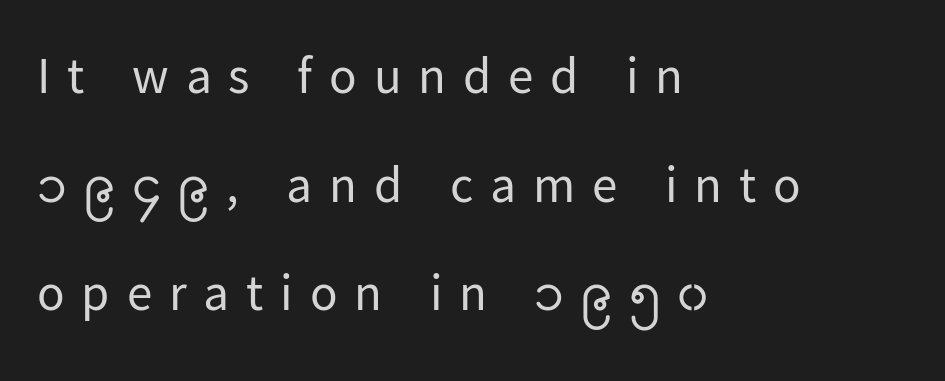
The image shows 51 px regular-weight sans-serif type, upright; set left-aligned, loose line spacing (2.13x), unusually wide letter spacing (+0.33 em), not underlined; low stroke contrast and a medium x-height.
